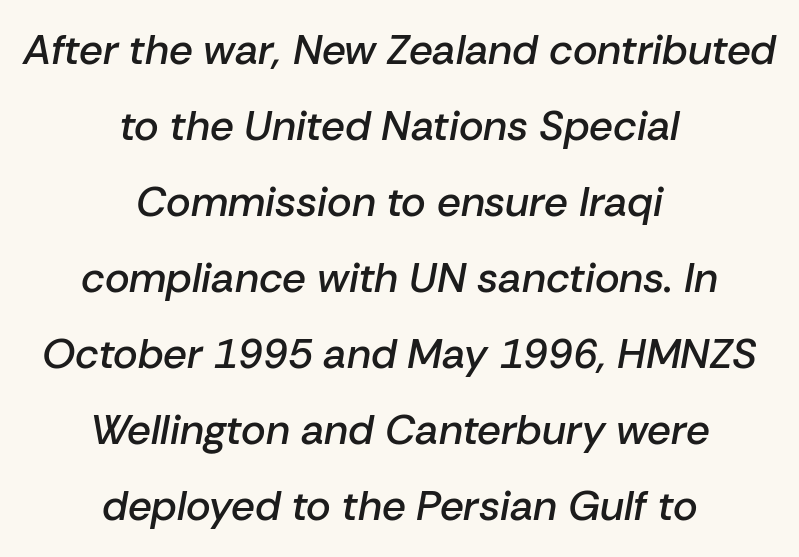
There's an unmistakable incline to the writing here. Each line is balanced around a shared central axis. A typesetter would call this proportional, since set widths differ per character. This is moderately heavy type, rendered in semibold. A clean baseline with only descenders dipping below it. Tracking value appears to be zero — textbook default spacing.
